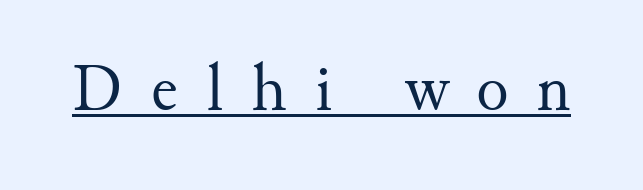
The image shows 67 px regular-weight serif type, upright; set unusually wide letter spacing (+0.42 em), underlined; medium stroke contrast and a small x-height.
